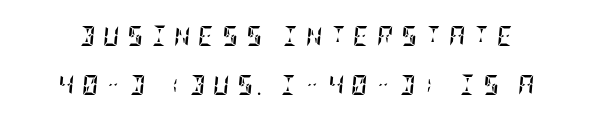
Does the leading feel generous? Absolutely, it's lavish. The passage shown has open, widely tracked lettering throughout. A bare baseline throughout the passage. The rendering uses a bold face; every stroke is thick and dark. Slanted lettering throughout.
